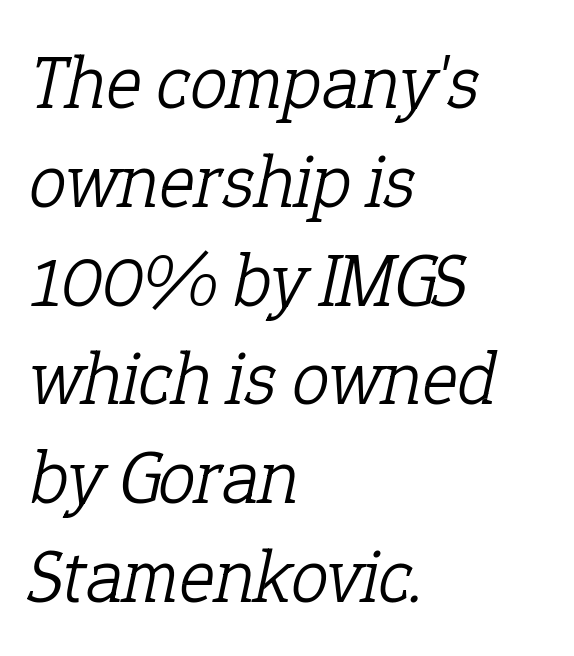
{"serif": "yes", "italic": "yes", "lean": "right", "slant_degrees": 12, "bold": "no", "weight": "light", "width": "normal", "stroke_contrast": "low", "x_height": "medium", "monospaced": "no", "underline": "no", "align": "left", "line_spacing": "normal", "line_spacing_ratio": 1.3, "letter_spacing": "normal", "letter_spacing_em": 0.0, "glyph_px": 76}
